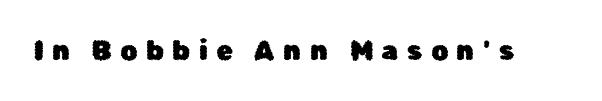
The line texture is sparse and dotted thanks to wide tracking. Clear beneath every line of the passage. In terms of posture, this sample is upright.
